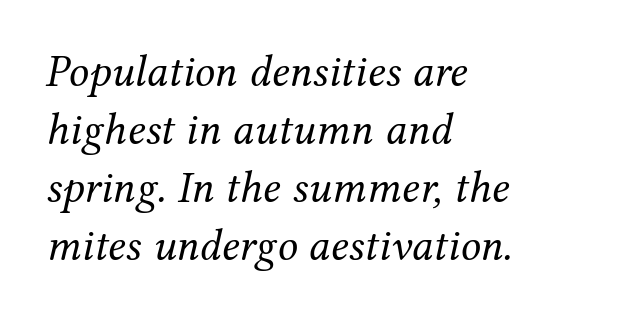
One-word summary of the alignment: left. Leading: standard. The passage shown is not underscored anywhere. The horizontal fit of the characters is conventional and even. No chunkiness to these letters — they're not bold.
